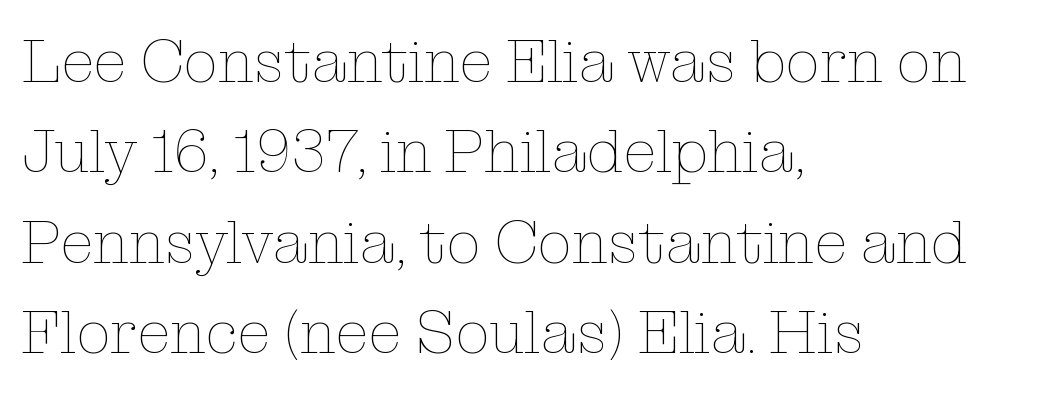
Q: Is the text bold? A: No.
Q: Is the text italic (slanted)? A: No, it is upright.
Q: Is the text underlined? A: No.
Q: How is the paragraph aligned? A: Left-aligned.
Q: Is the spacing between letters normal or unusually wide? A: Normal.
Q: Is the spacing between lines tight, normal or loose? A: Normal.
Q: Width (condensed, normal, or wide)? A: Normal.
Q: Stroke contrast? A: Low.
Q: x-height? A: Medium.
Q: Monospaced? A: No.
